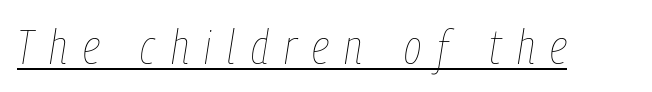
This reads as an unemphasized weight, regular at the heaviest. These lines were composed using italics. Glyph-to-glyph distance is far greater than everyday printed text. The rendering uses natural spacing where letterforms have individual widths.
